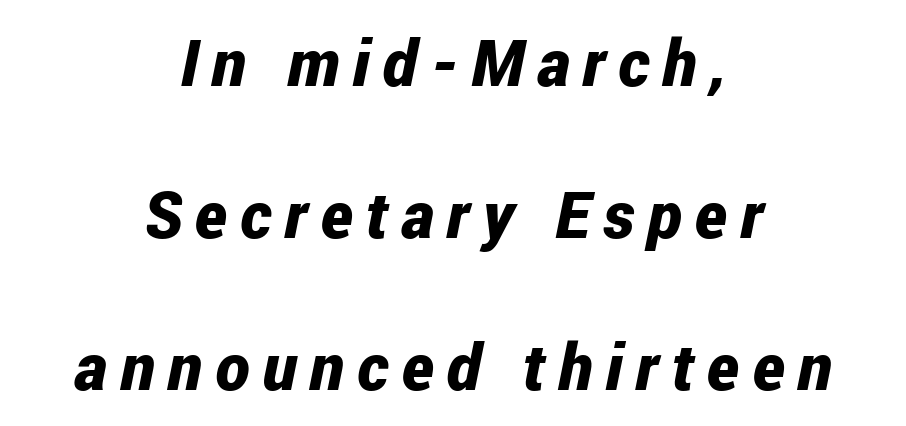
How heavy is the stroke? Heavy — this is a bold. Character widths vary here, with narrow letters taking less room than wide ones. The rag falls on both sides of this text block equally. Someone cranked the tracking dial way up on this one. It's the slanting kind of type.
